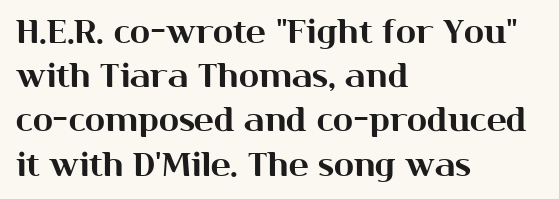
Q: Is the text italic (slanted)? A: No, it is upright.
Q: Is the typeface a serif or a sans-serif typeface? A: Sans-serif.
Q: Is the text underlined? A: No.
Q: How is the paragraph aligned? A: Left-aligned.
Q: Is the spacing between letters normal or unusually wide? A: Normal.
Q: Is the spacing between lines tight, normal or loose? A: Normal.
Q: Width (condensed, normal, or wide)? A: Normal.
Q: Stroke contrast? A: Medium.
Q: x-height? A: Medium.
Q: Monospaced? A: No.
